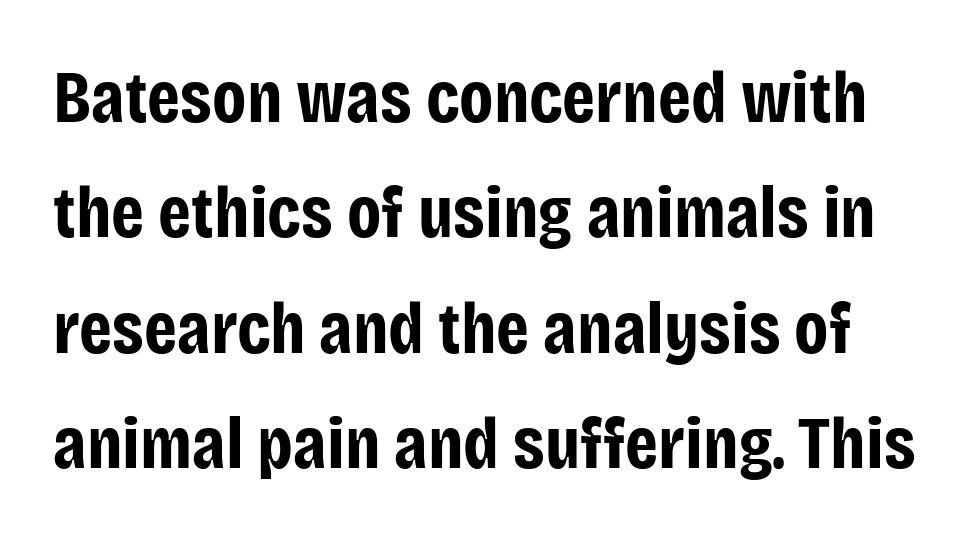
{"serif": "no", "italic": "no", "bold": "yes", "weight": "bold", "width": "condensed", "stroke_contrast": "low", "x_height": "large", "monospaced": "no", "underline": "no", "line_spacing": "normal", "line_spacing_ratio": 1.56, "letter_spacing": "normal", "letter_spacing_em": 0.0, "glyph_px": 74}
